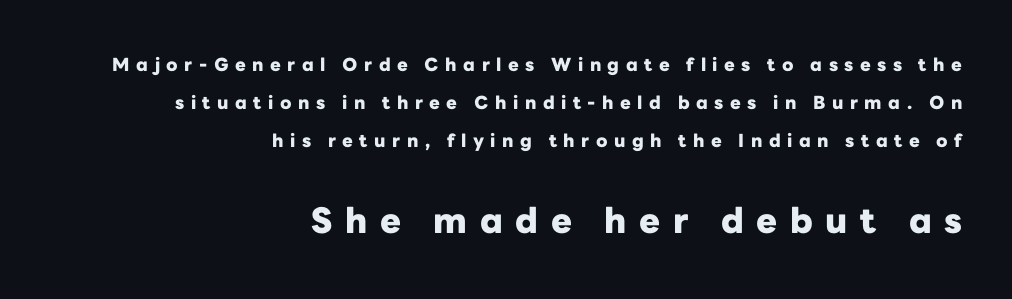
{"serif": "no", "italic": "no", "bold": "yes", "weight": "heavy", "width": "normal", "stroke_contrast": "low", "x_height": "medium", "monospaced": "no", "underline": "no", "align": "right", "line_spacing": "loose", "line_spacing_ratio": 2.11, "letter_spacing": "wide", "letter_spacing_em": 0.36, "larger_block": "second", "size_ratio": 1.94, "glyph_px": 35}
